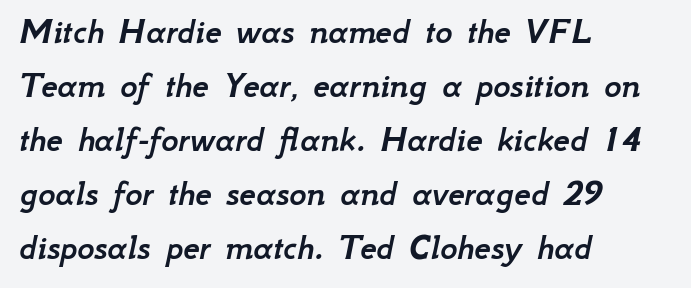
{"italic": "yes", "lean": "right", "slant_degrees": 12, "width": "normal", "stroke_contrast": "low", "x_height": "small", "monospaced": "no", "underline": "no", "align": "left", "line_spacing": "normal", "line_spacing_ratio": 1.46, "letter_spacing": "normal", "letter_spacing_em": 0.0, "glyph_px": 37}
